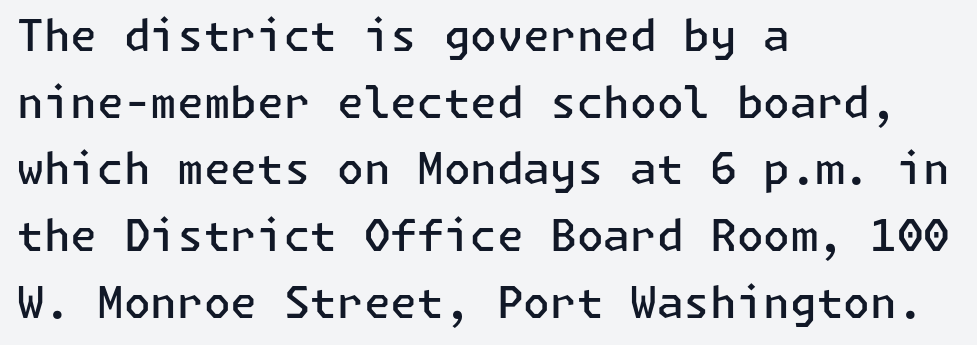
{"serif": "no", "italic": "no", "bold": "semi", "weight": "semibold", "width": "normal", "stroke_contrast": "low", "x_height": "medium", "underline": "no", "align": "left", "line_spacing": "normal", "line_spacing_ratio": 1.55, "letter_spacing": "normal", "letter_spacing_em": 0.0, "glyph_px": 43}
